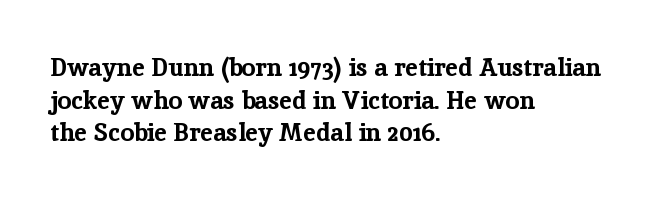
Q: Is the text bold? A: Yes.
Q: Is the text italic (slanted)? A: No, it is upright.
Q: Is the text underlined? A: No.
Q: How is the paragraph aligned? A: Left-aligned.
Q: Is the spacing between letters normal or unusually wide? A: Normal.
Q: Is the spacing between lines tight, normal or loose? A: Normal.
